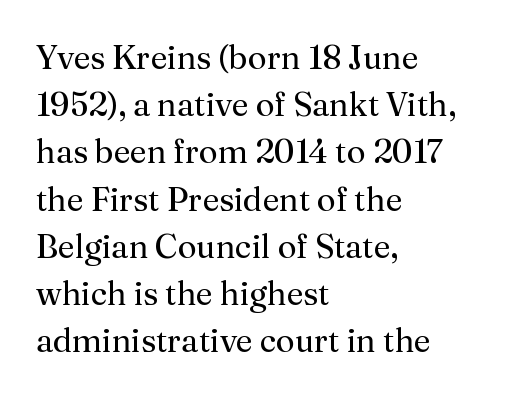
Vertical spacing — default. Check where the strokes stop: tiny serifs finish them off. Which margin do the lines hug? The left one — the right edge is uneven. Check the space under the baseline: it is left empty. Ordinary non-slanted type is in use. Caption: face not bold, strokes unweighted.
